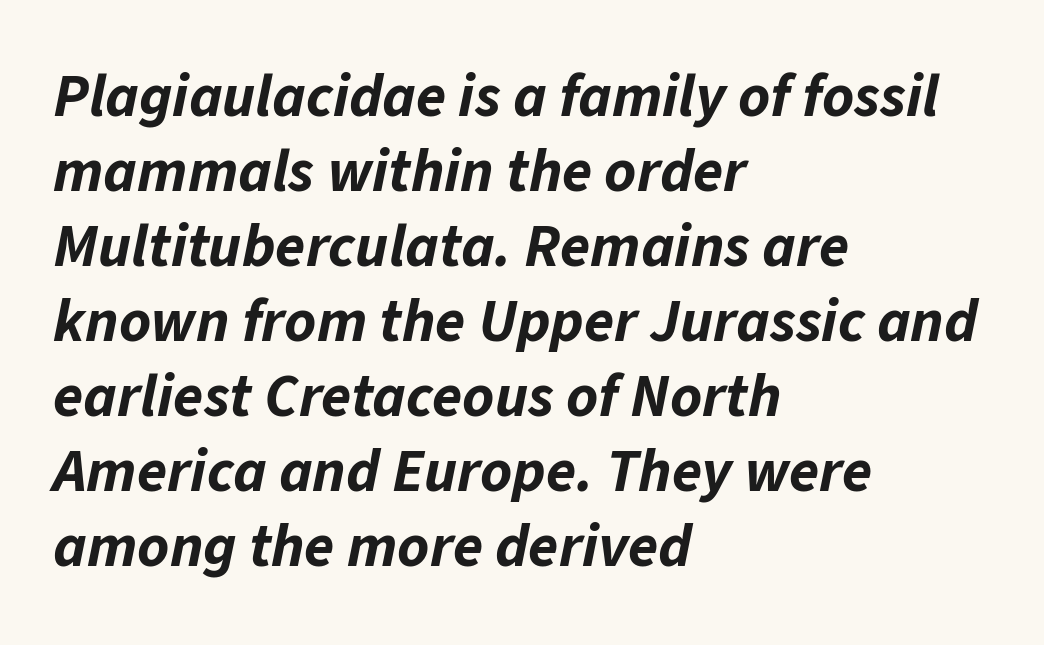
The image shows 61 px bold type, italic (leaning right); set left-aligned, line spacing 1.23x, normal letter spacing, not underlined; low stroke contrast and a medium x-height.
